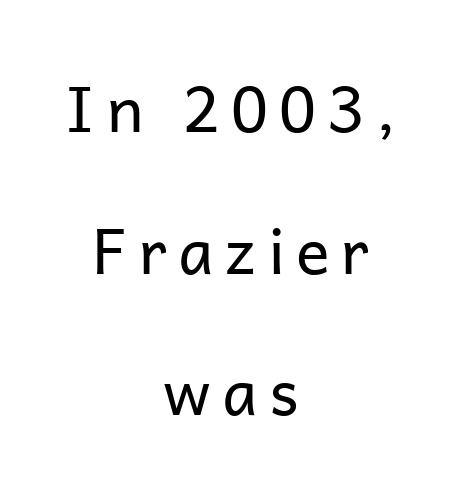
Q: Is the text bold? A: No.
Q: Is the text italic (slanted)? A: No, it is upright.
Q: Is the typeface a serif or a sans-serif typeface? A: Sans-serif.
Q: Is the text underlined? A: No.
Q: How is the paragraph aligned? A: Centered.
Q: Is the spacing between lines tight, normal or loose? A: Loose.
Q: Width (condensed, normal, or wide)? A: Normal.
Q: Stroke contrast? A: Low.
Q: x-height? A: Medium.
Q: Monospaced? A: No.
